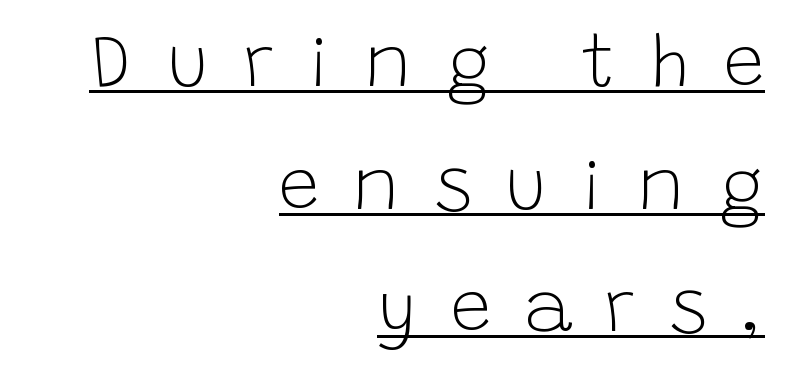
The image shows 73 px light sans-serif type, upright; set right-aligned, normal line spacing (1.68x), unusually wide letter spacing (+0.46 em), underlined; low stroke contrast and a large x-height.
